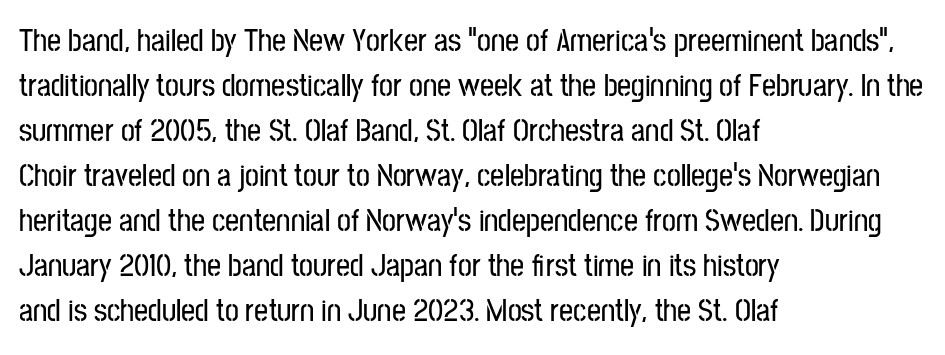
The passage shown stacks its lines at a standard gap. Regarding serifs, this sample does without them. In CSS terms this would be text-align: left. The lettering holds an erect, upright posture throughout.
